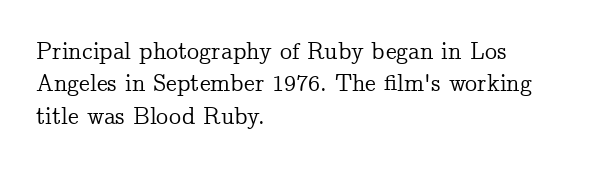
The image shows 24 px text type, upright; set left-aligned, normal line spacing (1.35x), normal letter spacing, not underlined.
